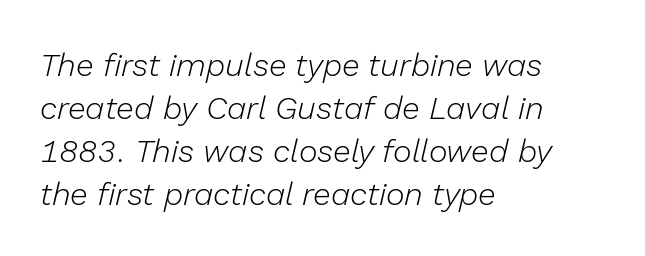
{"italic": "yes", "lean": "right", "slant_degrees": 13, "bold": "no", "weight": "light", "width": "normal", "stroke_contrast": "low", "x_height": "medium", "monospaced": "no", "underline": "no", "align": "left", "line_spacing": "normal", "line_spacing_ratio": 1.34, "letter_spacing": "normal", "letter_spacing_em": 0.0, "glyph_px": 32}
